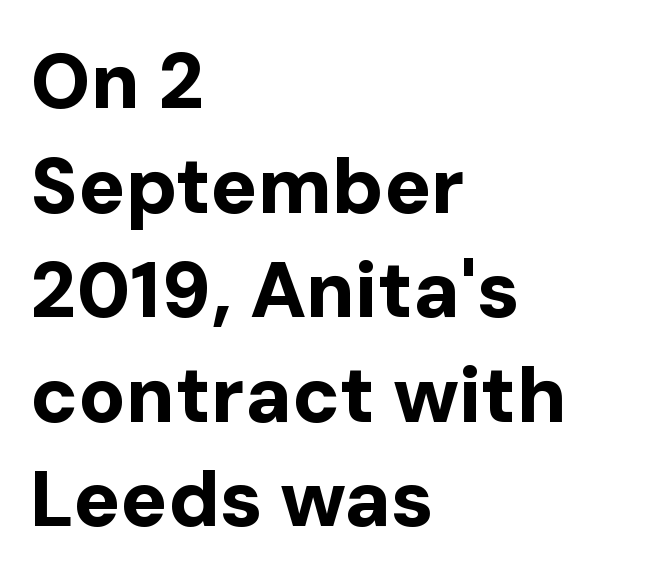
{"serif": "no", "italic": "no", "bold": "yes", "weight": "bold", "width": "normal", "stroke_contrast": "low", "x_height": "medium", "monospaced": "no", "underline": "no", "align": "left", "line_spacing": "normal", "line_spacing_ratio": 1.34, "letter_spacing": "normal", "letter_spacing_em": 0.0, "glyph_px": 78}
